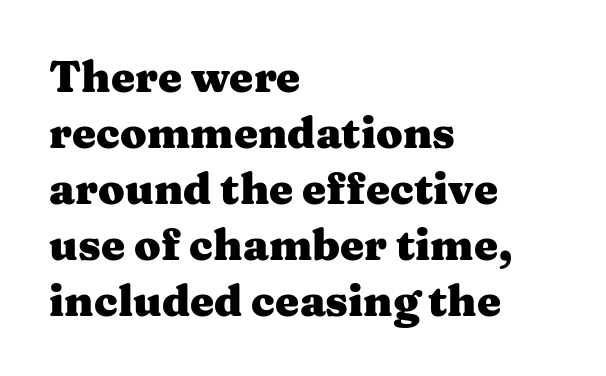
{"serif": "yes", "italic": "no", "bold": "yes", "weight": "heavy", "width": "wide", "stroke_contrast": "medium", "x_height": "medium", "monospaced": "no", "underline": "no", "align": "left", "line_spacing": "normal", "line_spacing_ratio": 1.3, "letter_spacing": "normal", "letter_spacing_em": 0.0, "glyph_px": 43}
